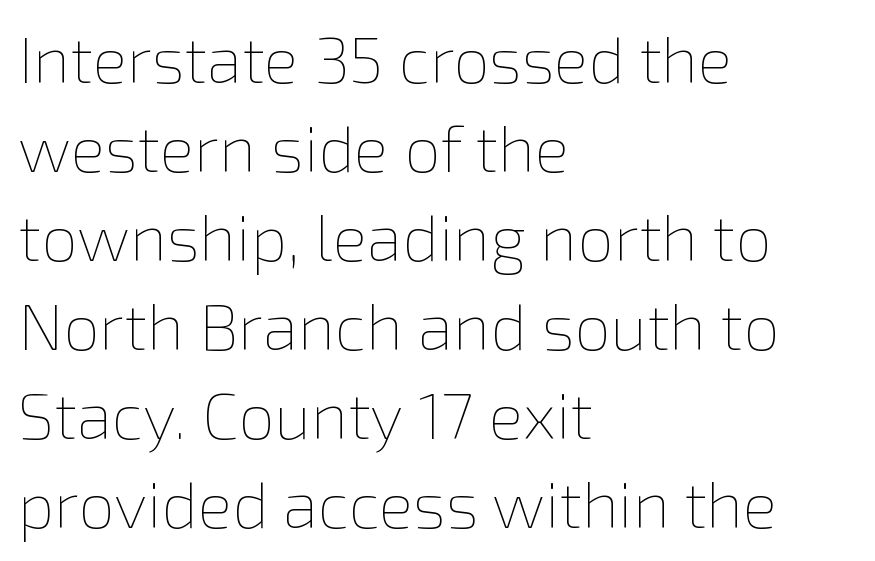
{"italic": "no", "bold": "no", "weight": "thin", "width": "normal", "x_height": "medium", "monospaced": "no", "underline": "no", "align": "left", "line_spacing": "normal", "line_spacing_ratio": 1.37, "letter_spacing": "normal", "letter_spacing_em": 0.0, "glyph_px": 65}
